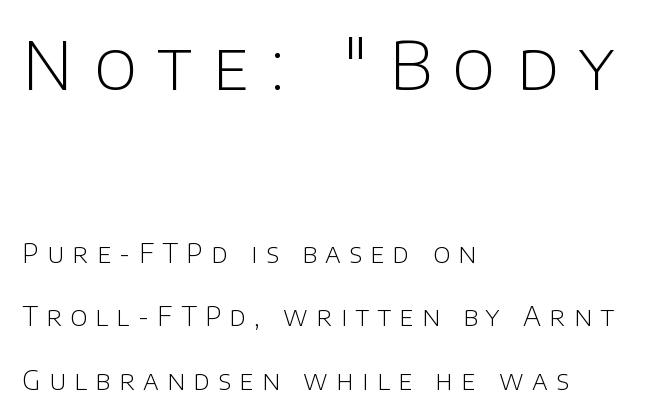
Q: Is the text bold? A: No.
Q: Is the text italic (slanted)? A: No, it is upright.
Q: Is the typeface a serif or a sans-serif typeface? A: Sans-serif.
Q: Is the text underlined? A: No.
Q: How is the paragraph aligned? A: Left-aligned.
Q: Is the spacing between letters normal or unusually wide? A: Unusually wide.
Q: Is the spacing between lines tight, normal or loose? A: Loose.
Q: Which block of text is set in a larger size, the first (top) or the second (bottom)? A: The first (top) one.
Q: Width (condensed, normal, or wide)? A: Normal.
Q: Stroke contrast? A: Low.
Q: x-height? A: Large.
Q: Monospaced? A: No.
